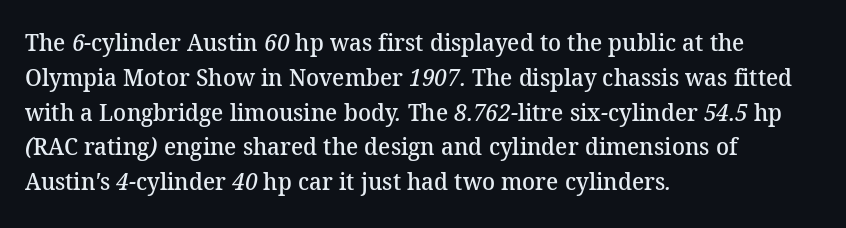
The type is set solid horizontally, with unmodified tracking. Compared with an ordinary text face, these strokes are moderately heavier — a semibold. Line starts are locked; line ends wander. Anything drawn beneath the words? Only blank space. Leading: standard.
